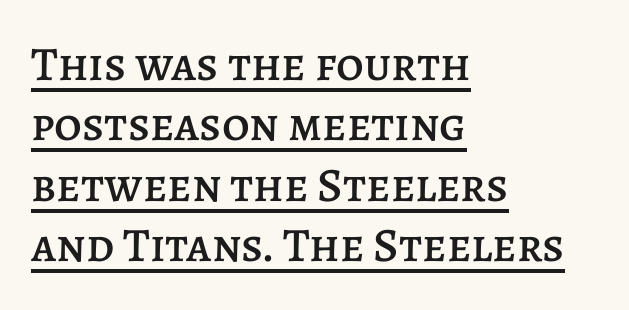
Q: Is the text italic (slanted)? A: No, it is upright.
Q: Is the text underlined? A: Yes.
Q: How is the paragraph aligned? A: Left-aligned.
Q: Is the spacing between letters normal or unusually wide? A: Normal.
Q: Is the spacing between lines tight, normal or loose? A: Normal.
Q: Width (condensed, normal, or wide)? A: Normal.
Q: Stroke contrast? A: Low.
Q: x-height? A: Large.
Q: Monospaced? A: No.
